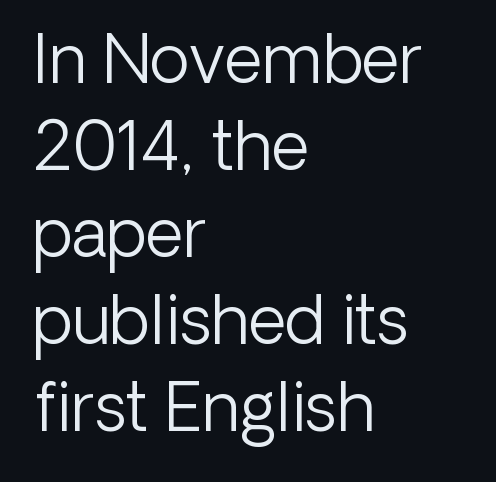
Q: Is the text bold? A: No.
Q: Is the text italic (slanted)? A: No, it is upright.
Q: Is the typeface a serif or a sans-serif typeface? A: Sans-serif.
Q: Is the text underlined? A: No.
Q: How is the paragraph aligned? A: Left-aligned.
Q: Is the spacing between letters normal or unusually wide? A: Normal.
Q: Is the spacing between lines tight, normal or loose? A: Normal.
Q: Width (condensed, normal, or wide)? A: Normal.
Q: Stroke contrast? A: Low.
Q: x-height? A: Medium.
Q: Monospaced? A: No.
